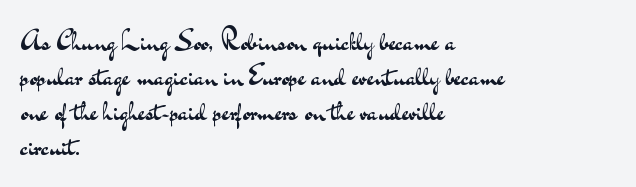
The image shows 28 px regular-weight, wide sans-serif type; set left-aligned, normal line spacing (1.25x), normal letter spacing, not underlined; medium stroke contrast and a small x-height.
